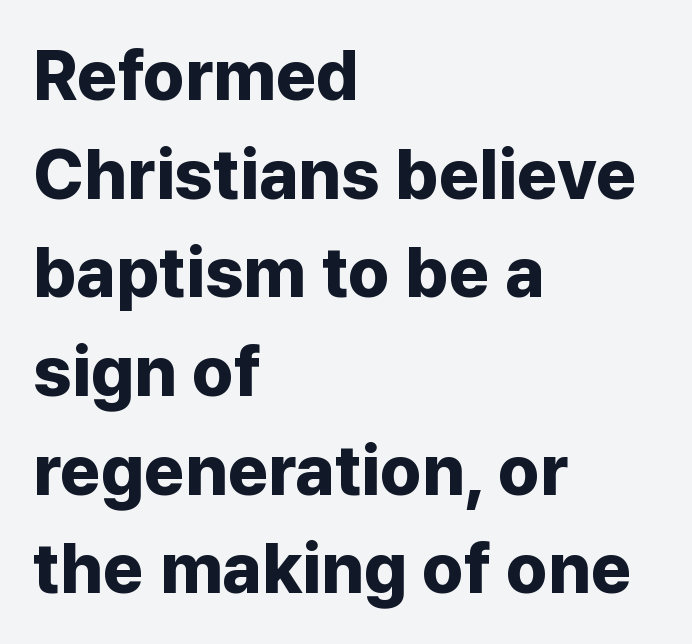
The image shows 70 px bold sans-serif type, upright; set left-aligned, normal line spacing (1.41x), normal letter spacing, not underlined; low stroke contrast and a medium x-height.
